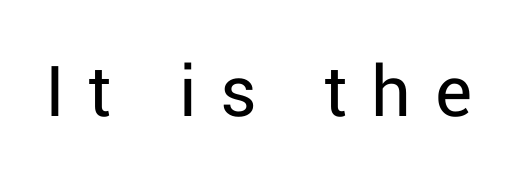
Q: Is the text bold? A: No.
Q: Is the text italic (slanted)? A: No, it is upright.
Q: Is the typeface a serif or a sans-serif typeface? A: Sans-serif.
Q: Is the text underlined? A: No.
Q: Is the spacing between letters normal or unusually wide? A: Unusually wide.
Q: Width (condensed, normal, or wide)? A: Normal.
Q: Stroke contrast? A: Low.
Q: x-height? A: Medium.
Q: Monospaced? A: No.
